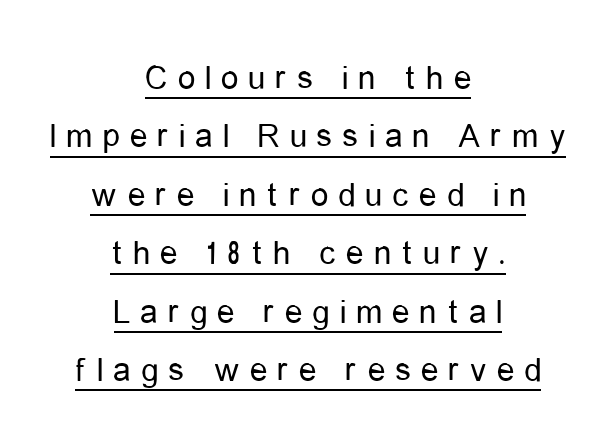
You could only call the tracking loose — the letters float apart. One glance says typical: line gaps are just what's usual. The glyphs are accompanied by a horizontal stroke just below them. What kind of face is this? One without serifs — a sans. Italic: no, the glyphs are upright roman. The font is comparable to plain body text, perhaps lighter.
